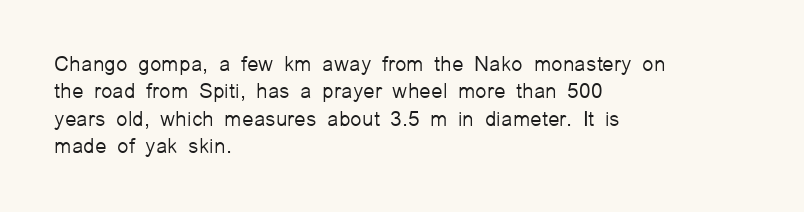
The image shows 21 px text type, upright; set left-aligned, normal line spacing (1.3x), normal letter spacing, not underlined.
